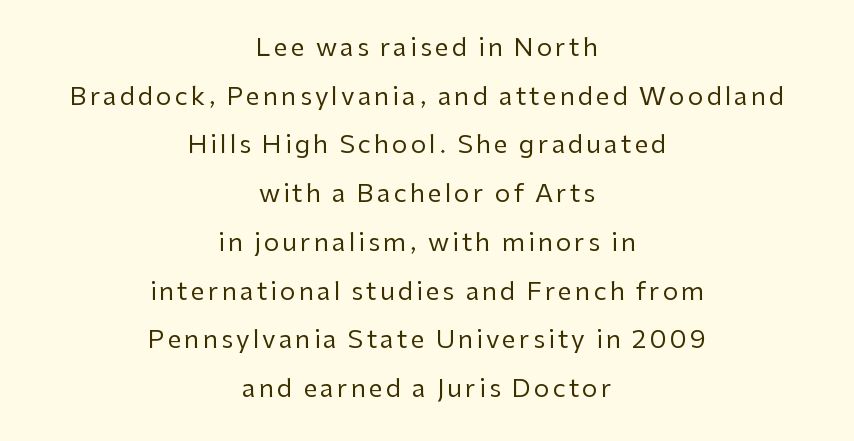
Q: Is the text bold? A: No.
Q: Is the text italic (slanted)? A: No, it is upright.
Q: Is the text underlined? A: No.
Q: How is the paragraph aligned? A: Centered.
Q: Is the spacing between lines tight, normal or loose? A: Loose.
